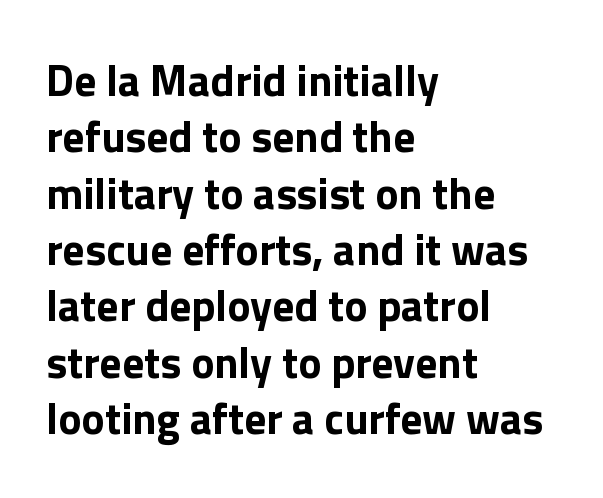
The image shows 44 px bold sans-serif type, upright; set left-aligned, normal line spacing (1.28x), normal letter spacing, not underlined; low stroke contrast and a medium x-height.
